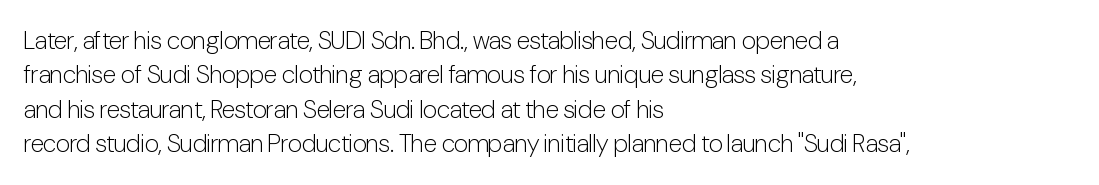
Q: Is the text bold? A: No.
Q: Is the text italic (slanted)? A: No, it is upright.
Q: Is the text underlined? A: No.
Q: How is the paragraph aligned? A: Left-aligned.
Q: Is the spacing between letters normal or unusually wide? A: Normal.
Q: Is the spacing between lines tight, normal or loose? A: Normal.
